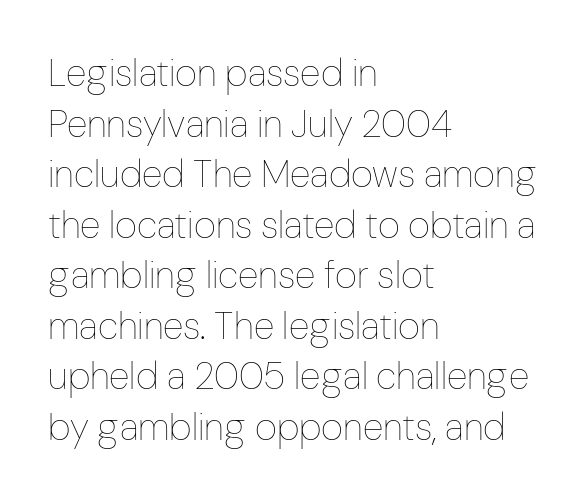
The image shows 38 px thin, condensed type, upright; set left-aligned, normal line spacing (1.33x), normal letter spacing, not underlined; low stroke contrast and a medium x-height.
